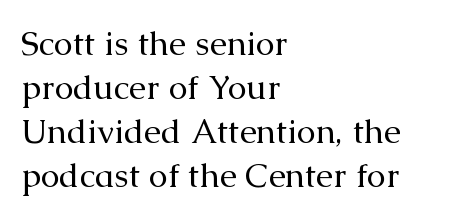
{"serif": "yes", "italic": "no", "bold": "no", "weight": "regular", "width": "normal", "stroke_contrast": "medium", "x_height": "medium", "monospaced": "no", "underline": "no", "align": "left", "line_spacing": "normal", "line_spacing_ratio": 1.29, "letter_spacing": "normal", "letter_spacing_em": 0.0, "glyph_px": 34}
